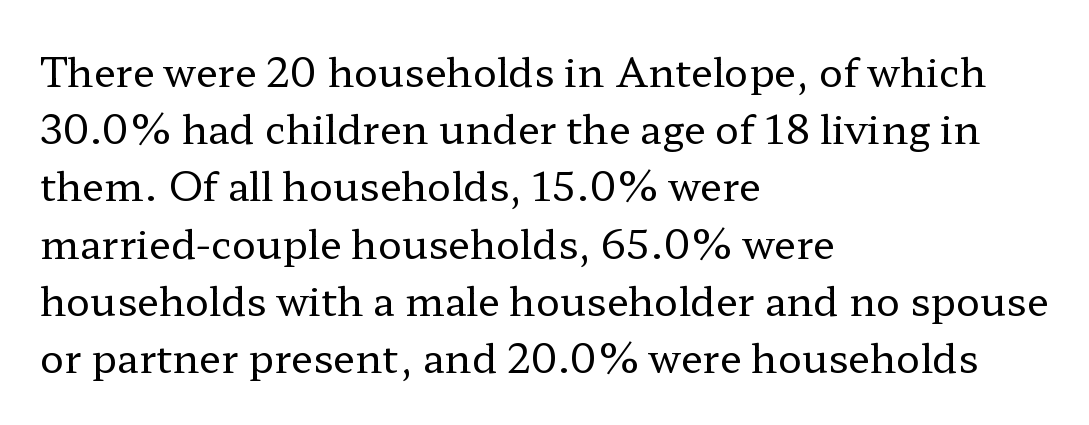
{"serif": "yes", "italic": "no", "bold": "no", "weight": "regular", "width": "wide", "stroke_contrast": "low", "x_height": "medium", "monospaced": "no", "underline": "no", "align": "left", "line_spacing": "normal", "line_spacing_ratio": 1.43, "letter_spacing": "normal", "letter_spacing_em": 0.0, "glyph_px": 40}
